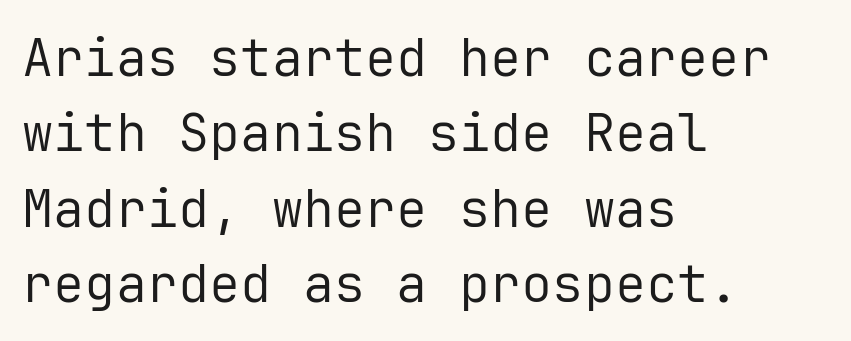
The image shows 52 px regular-weight sans-serif type, upright, monospaced; set left-aligned, normal line spacing (1.45x), normal letter spacing, not underlined; low stroke contrast and a medium x-height.
